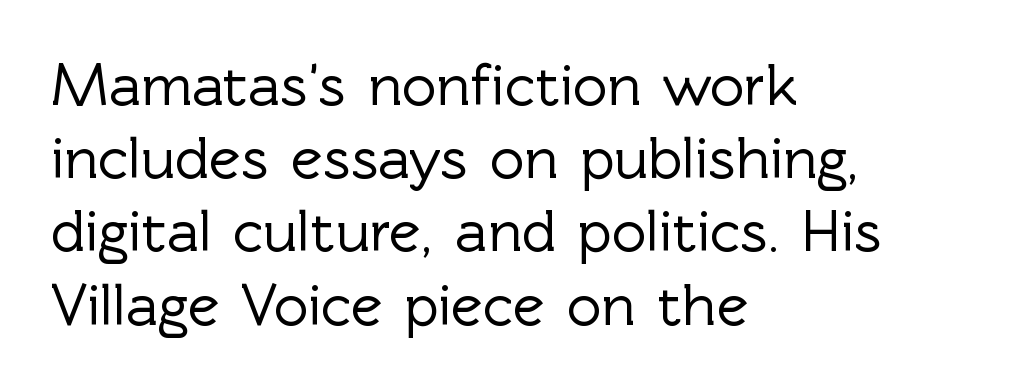
The image shows 60 px sans-serif type, upright; set left-aligned, line spacing 1.22x, normal letter spacing, not underlined; a medium x-height.
